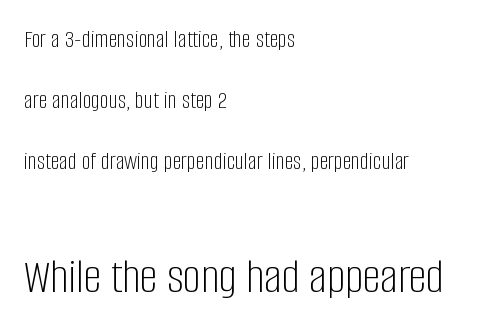
The tracking reads as untouched default to a designer's eye. Is this a heavy cut? Hardly; it is regular or lighter. The rendering anchors every line to the left-hand side. The leading is generous, giving the passage an open texture.
